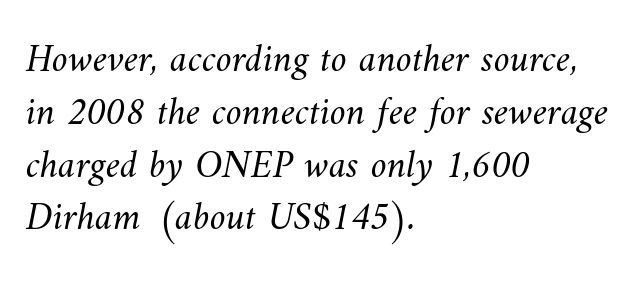
Proportional: the letters do not fall into vertical columns. This rendering features lettering with no underline. The vertical gap from one line to the next is medium. Is this a heavy cut? Hardly; it is regular or lighter. Caption: standard tracking, unaltered. Horizontal alignment here is leftward, the default for most running prose.
